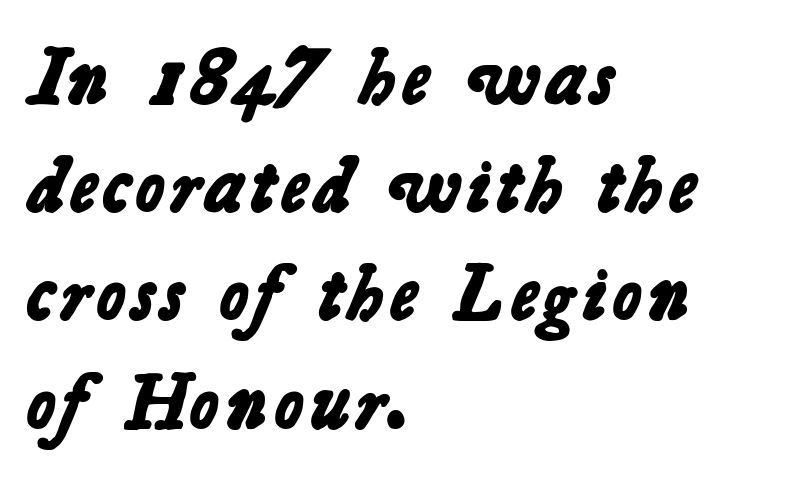
Q: Is the text bold? A: Yes.
Q: Is the typeface a serif or a sans-serif typeface? A: Sans-serif.
Q: Is the text underlined? A: No.
Q: How is the paragraph aligned? A: Left-aligned.
Q: Is the spacing between letters normal or unusually wide? A: Normal.
Q: Is the spacing between lines tight, normal or loose? A: Normal.
Q: Width (condensed, normal, or wide)? A: Normal.
Q: Stroke contrast? A: Low.
Q: x-height? A: Medium.
Q: Monospaced? A: No.
